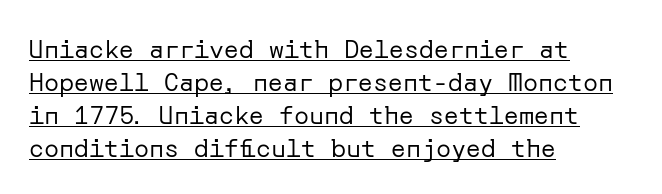
Q: Is the text bold? A: No.
Q: Is the text italic (slanted)? A: No, it is upright.
Q: Is the text underlined? A: Yes.
Q: How is the paragraph aligned? A: Left-aligned.
Q: Is the spacing between letters normal or unusually wide? A: Normal.
Q: Is the spacing between lines tight, normal or loose? A: Normal.
